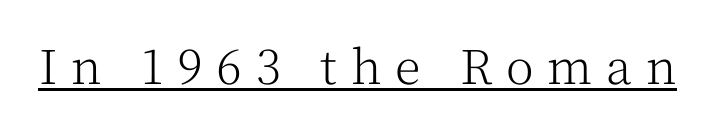
This is roman type, the default non-slanted kind. The rendering uses natural spacing where letterforms have individual widths. You could only call the tracking loose — the letters float apart. Underlined type. Typographically, this falls in the serif category.
